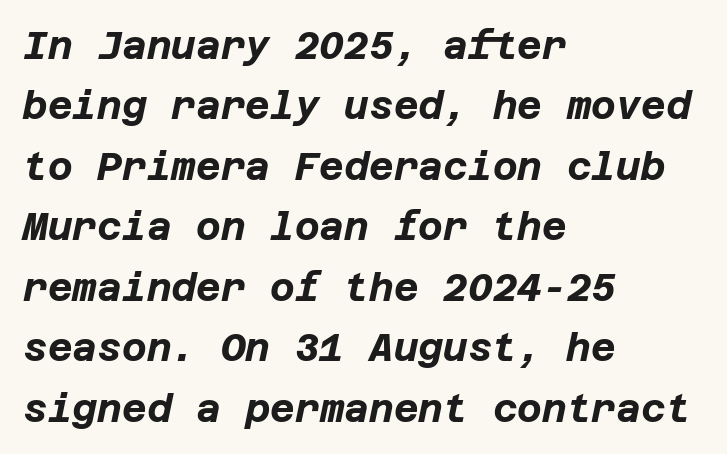
{"italic": "yes", "lean": "right", "slant_degrees": 12, "bold": "yes", "weight": "bold", "width": "normal", "stroke_contrast": "low", "x_height": "large", "underline": "no", "align": "left", "line_spacing": "normal", "line_spacing_ratio": 1.59, "letter_spacing": "normal", "letter_spacing_em": 0.0, "glyph_px": 38}
